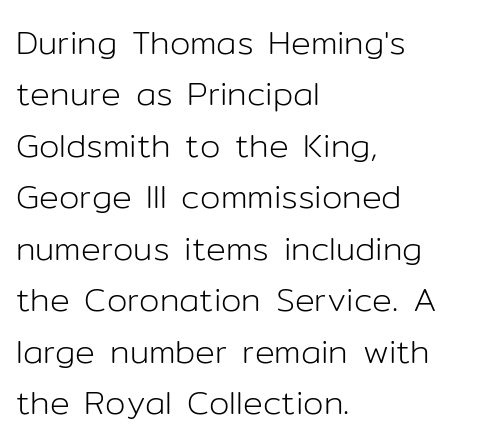
The face used here is proportionally spaced, like ordinary book or web type. The typeface chosen for these lines omits serifs. The passage shown is not bold in any degree. A clean baseline with only descenders dipping below it. The setting favours the left margin, as ordinary paragraphs usually do.
